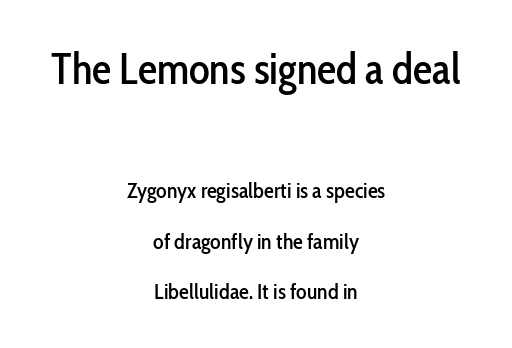
{"serif": "no", "italic": "no", "width": "condensed", "stroke_contrast": "low", "x_height": "medium", "monospaced": "no", "underline": "no", "align": "center", "line_spacing": "loose", "line_spacing_ratio": 2.31, "letter_spacing": "normal", "letter_spacing_em": 0.0, "larger_block": "first", "size_ratio": 1.95, "glyph_px": 43}
